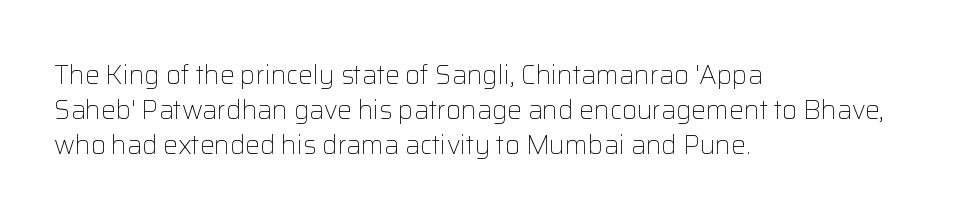
{"italic": "no", "bold": "no", "underline": "no", "align": "left", "line_spacing": "normal", "line_spacing_ratio": 1.34, "letter_spacing": "normal", "letter_spacing_em": 0.0, "glyph_px": 26}
